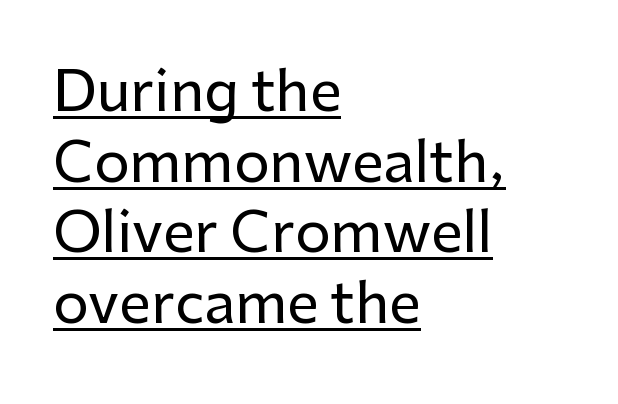
Q: Is the text italic (slanted)? A: No, it is upright.
Q: Is the typeface a serif or a sans-serif typeface? A: Sans-serif.
Q: Is the text underlined? A: Yes.
Q: How is the paragraph aligned? A: Left-aligned.
Q: Is the spacing between letters normal or unusually wide? A: Normal.
Q: Is the spacing between lines tight, normal or loose? A: Normal.
Q: Width (condensed, normal, or wide)? A: Normal.
Q: Stroke contrast? A: Low.
Q: x-height? A: Medium.
Q: Monospaced? A: No.
